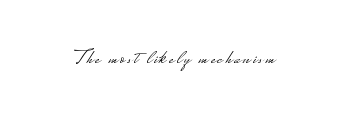
The image shows 20 px text type; set not underlined.
